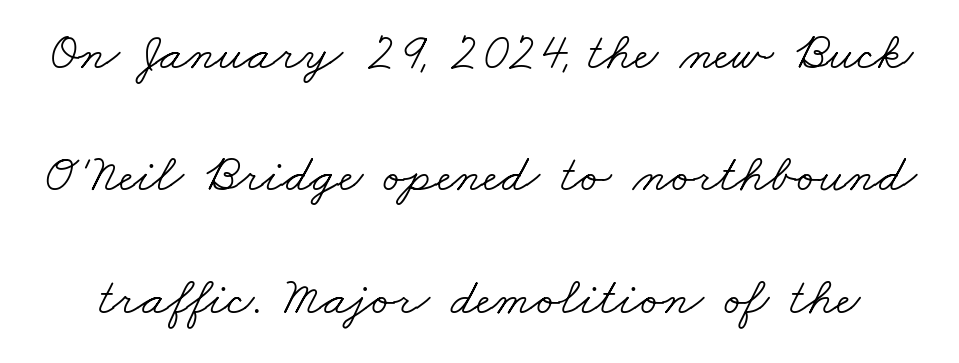
{"serif": "yes", "bold": "no", "weight": "light", "width": "wide", "stroke_contrast": "low", "x_height": "small", "monospaced": "no", "underline": "no", "line_spacing": "loose", "line_spacing_ratio": 2.31, "letter_spacing": "normal", "letter_spacing_em": 0.0, "glyph_px": 53}
